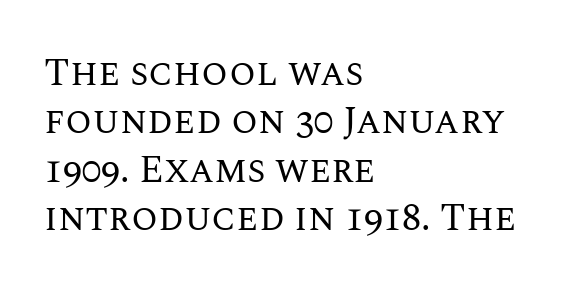
Visually the block forms a straight wall on the left and a jagged coastline on the right. Each word holds together tightly as a unit, with standard inter-letter gaps. A light-to-regular cut is what we see here. You can tell it's not italic because the verticals are truly vertical. The leading is moderate, giving the passage an even texture.
